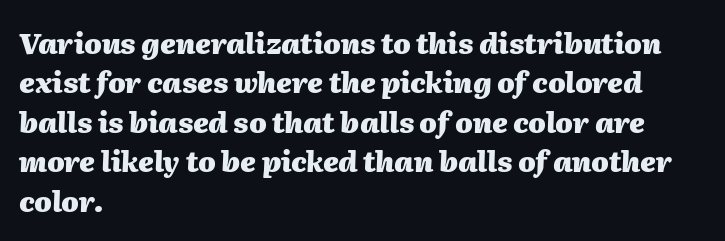
The image shows 28 px heavy type, italic (leaning right); set left-aligned, normal line spacing (1.41x), normal letter spacing, not underlined; medium stroke contrast and a medium x-height.
